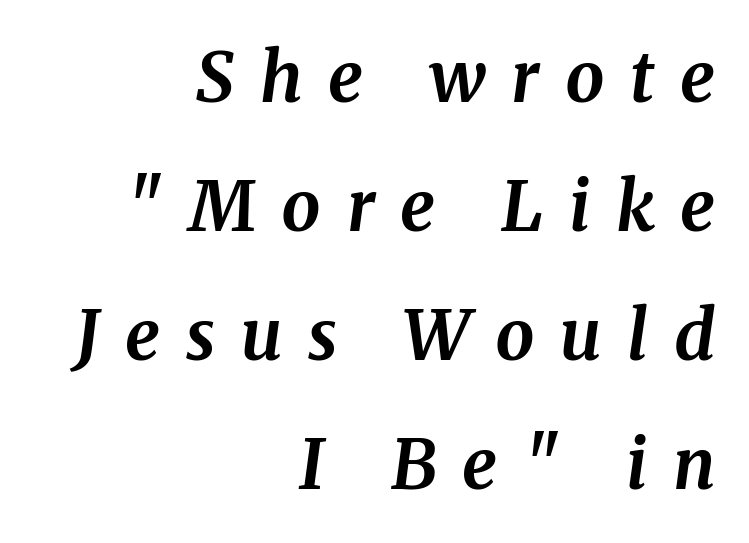
Q: Is the text bold? A: Yes.
Q: Is the text italic (slanted)? A: Yes, it leans right by about 8 degrees.
Q: Is the typeface a serif or a sans-serif typeface? A: Serif.
Q: Is the text underlined? A: No.
Q: How is the paragraph aligned? A: Right-aligned.
Q: Is the spacing between letters normal or unusually wide? A: Unusually wide.
Q: Width (condensed, normal, or wide)? A: Normal.
Q: Stroke contrast? A: Medium.
Q: x-height? A: Medium.
Q: Monospaced? A: No.
